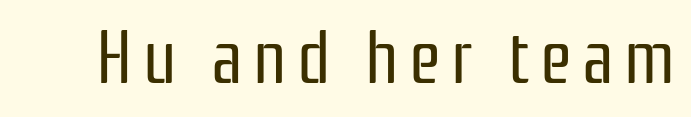
The image shows 73 px regular-weight, condensed sans-serif type, upright; set not underlined; low stroke contrast and a medium x-height.
